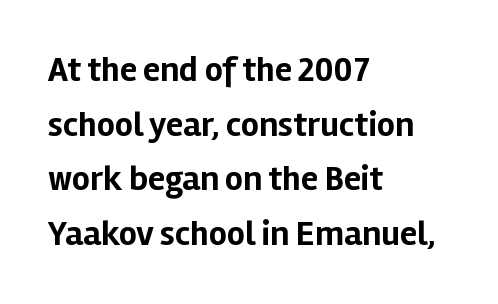
Q: Is the text bold? A: Yes.
Q: Is the text italic (slanted)? A: No, it is upright.
Q: Is the typeface a serif or a sans-serif typeface? A: Sans-serif.
Q: Is the text underlined? A: No.
Q: How is the paragraph aligned? A: Left-aligned.
Q: Is the spacing between letters normal or unusually wide? A: Normal.
Q: Is the spacing between lines tight, normal or loose? A: Normal.
Q: Width (condensed, normal, or wide)? A: Normal.
Q: Stroke contrast? A: Low.
Q: x-height? A: Medium.
Q: Monospaced? A: No.
